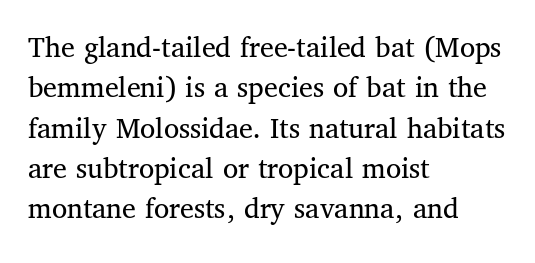
The tracking reads as untouched default to a designer's eye. Is the type heavy? It reads as light-to-regular instead. No word sits above an underline. The letters advance in unequal steps, a hallmark of proportional type. To sum up the face: it has serifs.
